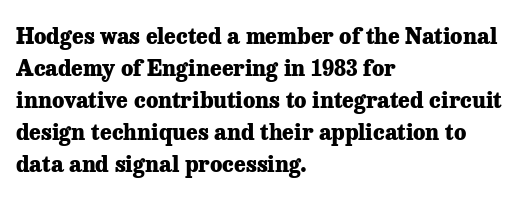
{"italic": "no", "bold": "yes", "underline": "no", "align": "left", "line_spacing": "normal", "line_spacing_ratio": 1.46, "letter_spacing": "normal", "letter_spacing_em": 0.0, "glyph_px": 22}
